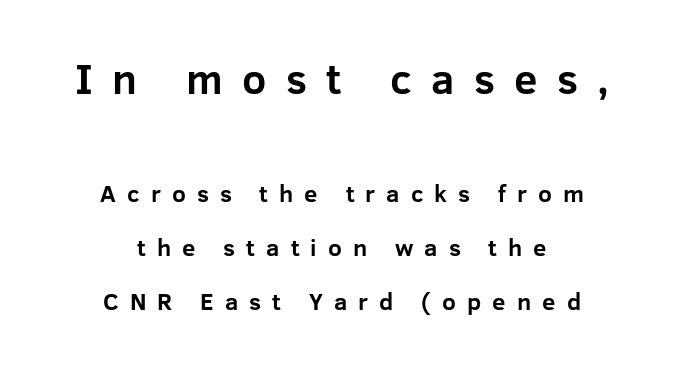
Leading: increased. The specimen omits any rule beneath the text block's lines. Note the varied advance widths — an 'i' is clearly narrower than an 'm'. Inter-character spacing is expanded well beyond the font's built-in metrics.
